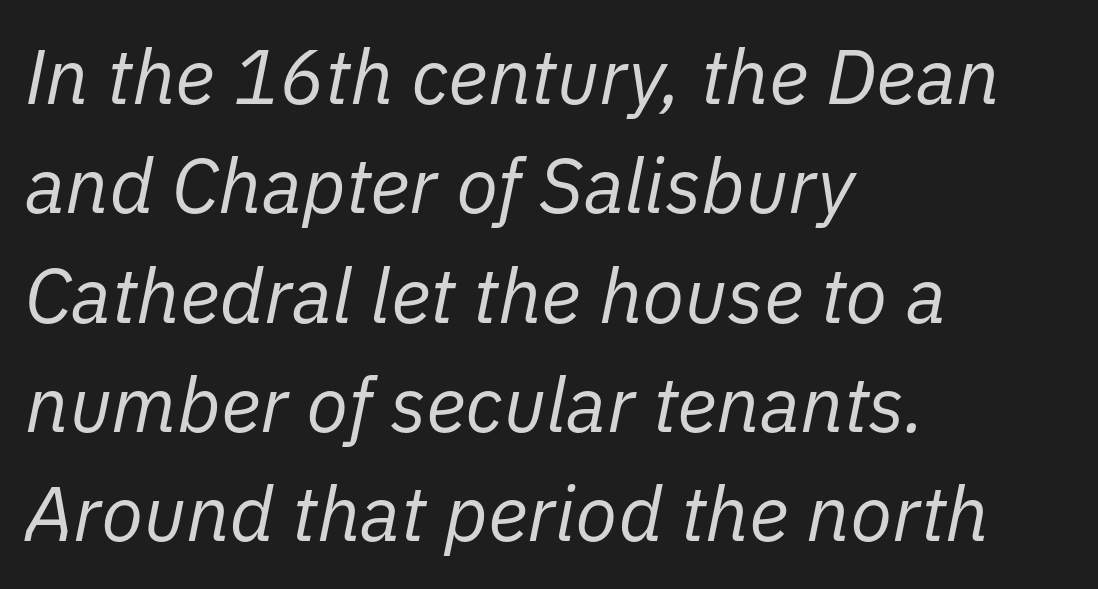
Q: Is the text bold? A: No.
Q: Is the text italic (slanted)? A: Yes, it leans right by about 11 degrees.
Q: Is the text underlined? A: No.
Q: How is the paragraph aligned? A: Left-aligned.
Q: Is the spacing between letters normal or unusually wide? A: Normal.
Q: Is the spacing between lines tight, normal or loose? A: Normal.
Q: Width (condensed, normal, or wide)? A: Normal.
Q: Stroke contrast? A: Low.
Q: x-height? A: Medium.
Q: Monospaced? A: No.
